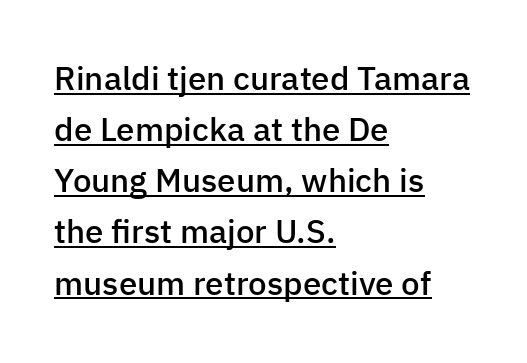
Q: Is the text bold? A: Semi-bold.
Q: Is the text italic (slanted)? A: No, it is upright.
Q: Is the typeface a serif or a sans-serif typeface? A: Sans-serif.
Q: Is the text underlined? A: Yes.
Q: How is the paragraph aligned? A: Left-aligned.
Q: Is the spacing between letters normal or unusually wide? A: Normal.
Q: Is the spacing between lines tight, normal or loose? A: Normal.
Q: Width (condensed, normal, or wide)? A: Normal.
Q: Stroke contrast? A: Low.
Q: x-height? A: Medium.
Q: Monospaced? A: No.
